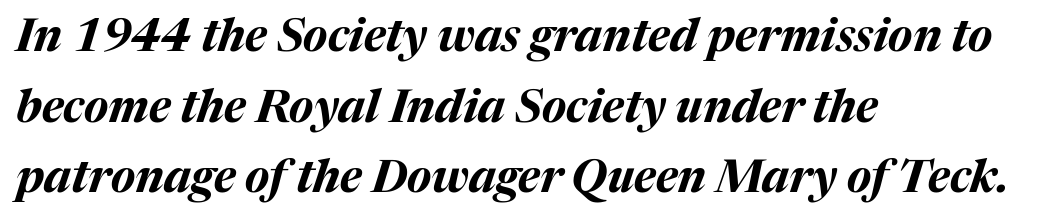
The image shows 45 px bold type, italic (leaning right); set left-aligned, normal line spacing (1.57x), normal letter spacing, not underlined; medium stroke contrast and a medium x-height.
